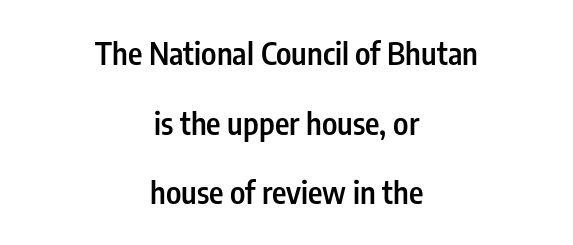
Q: Is the text bold? A: Semi-bold.
Q: Is the text italic (slanted)? A: No, it is upright.
Q: Is the typeface a serif or a sans-serif typeface? A: Sans-serif.
Q: Is the text underlined? A: No.
Q: How is the paragraph aligned? A: Centered.
Q: Is the spacing between letters normal or unusually wide? A: Normal.
Q: Is the spacing between lines tight, normal or loose? A: Loose.
Q: Width (condensed, normal, or wide)? A: Condensed.
Q: Stroke contrast? A: Low.
Q: x-height? A: Medium.
Q: Monospaced? A: No.
